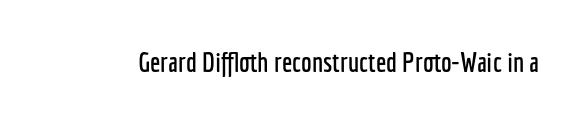
This rendering leaves character spacing at its baseline value. Has an underline been added? It has not. No italicization has been applied; the sample stays upright.
